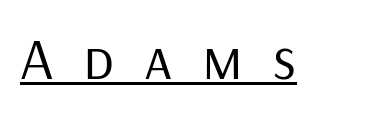
Stroke thickness stays within the range of a standard reading face or lighter. Think of a printed novel: that variable character pitch is what you see here. Compared with undecorated copy, this sample adds a rule below the words. The passage shown has open, widely tracked lettering throughout. Type style note: lacks serifs. This is the regular roman posture of the typeface.
